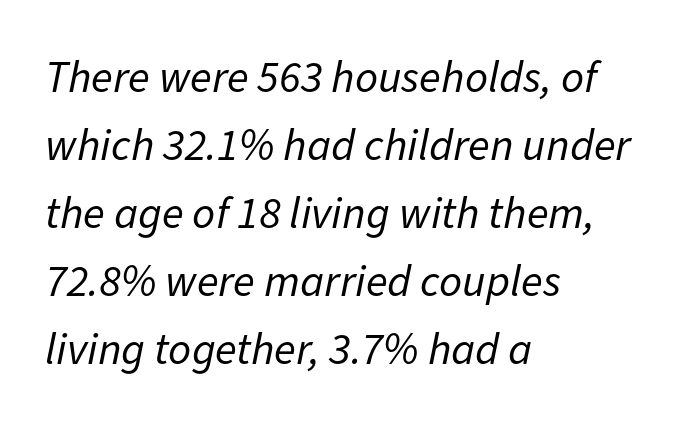
{"italic": "yes", "lean": "right", "slant_degrees": 11, "bold": "no", "weight": "regular", "width": "normal", "stroke_contrast": "low", "x_height": "medium", "monospaced": "no", "underline": "no", "align": "left", "line_spacing": "normal", "line_spacing_ratio": 1.51, "letter_spacing": "normal", "letter_spacing_em": 0.0, "glyph_px": 45}
